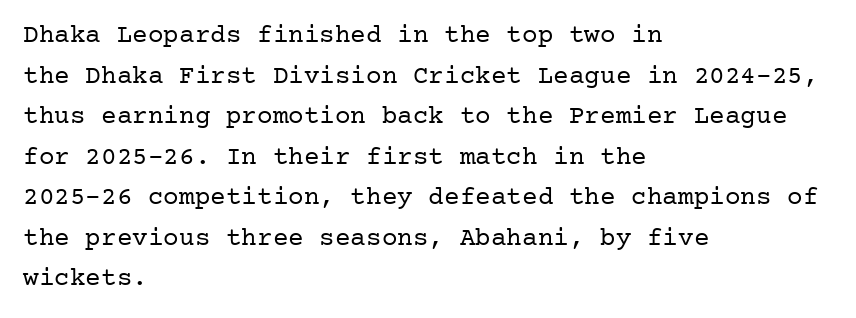
The image shows 26 px text type, upright; set left-aligned, normal line spacing (1.56x), normal letter spacing, not underlined.
